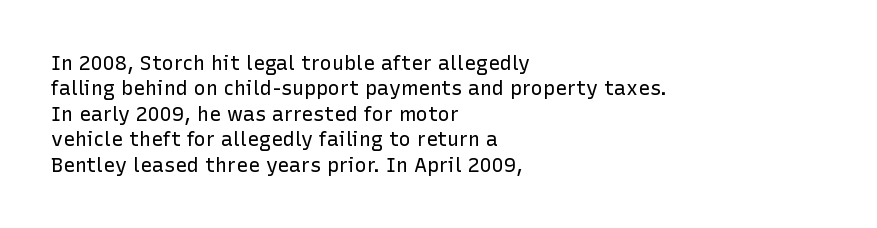
Q: Is the text bold? A: No.
Q: Is the text italic (slanted)? A: No, it is upright.
Q: Is the text underlined? A: No.
Q: How is the paragraph aligned? A: Left-aligned.
Q: Is the spacing between letters normal or unusually wide? A: Normal.
Q: Is the spacing between lines tight, normal or loose? A: Normal.
